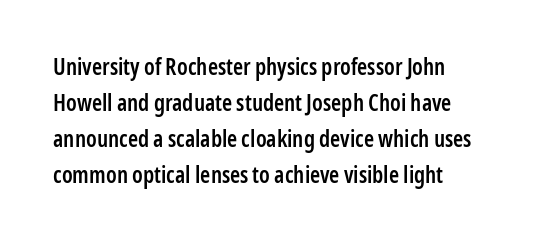
The image shows 23 px text type, upright; set left-aligned, normal line spacing (1.56x), normal letter spacing, not underlined.
